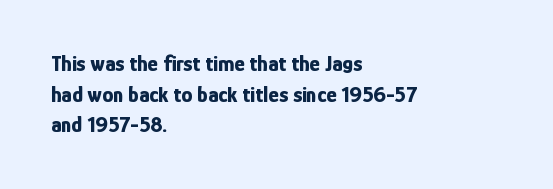
The image shows 22 px bold type, upright; set left-aligned, normal line spacing (1.39x), normal letter spacing, not underlined.
